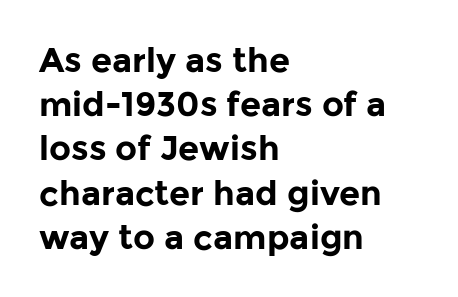
Q: Is the text bold? A: Yes.
Q: Is the text italic (slanted)? A: No, it is upright.
Q: Is the typeface a serif or a sans-serif typeface? A: Sans-serif.
Q: Is the text underlined? A: No.
Q: How is the paragraph aligned? A: Left-aligned.
Q: Is the spacing between letters normal or unusually wide? A: Normal.
Q: Is the spacing between lines tight, normal or loose? A: Normal.
Q: Width (condensed, normal, or wide)? A: Normal.
Q: Stroke contrast? A: Low.
Q: x-height? A: Medium.
Q: Monospaced? A: No.
